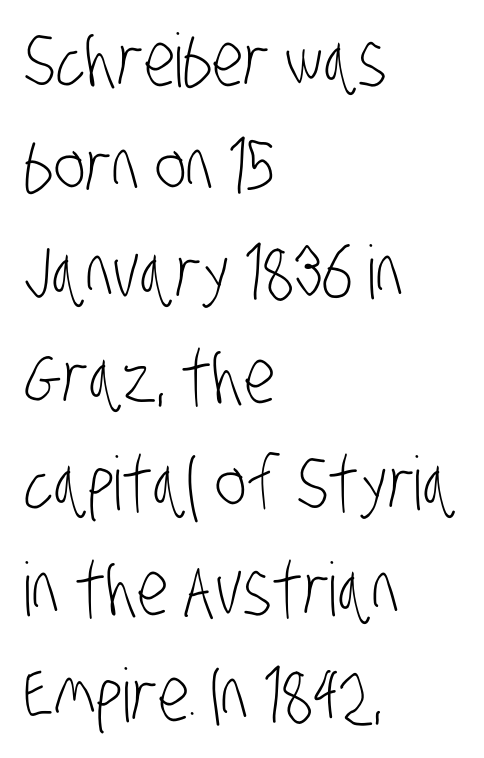
Q: Is the text bold? A: No.
Q: Is the typeface a serif or a sans-serif typeface? A: Sans-serif.
Q: Is the text underlined? A: No.
Q: How is the paragraph aligned? A: Left-aligned.
Q: Is the spacing between letters normal or unusually wide? A: Normal.
Q: Is the spacing between lines tight, normal or loose? A: Normal.
Q: Width (condensed, normal, or wide)? A: Condensed.
Q: Stroke contrast? A: Low.
Q: x-height? A: Large.
Q: Monospaced? A: No.
